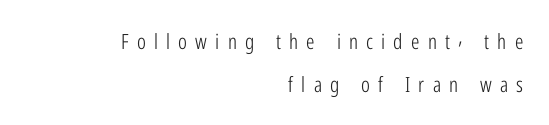
In terms of leading, this rendering errs on the spacious side. The font's upright variant was chosen for this text. No word sits above an underline. Think standard paragraph weight, or any step lighter than that. Notice how the passage keeps a crisp vertical edge on the right only. Spacing between characters has been opened up far beyond the box default.
